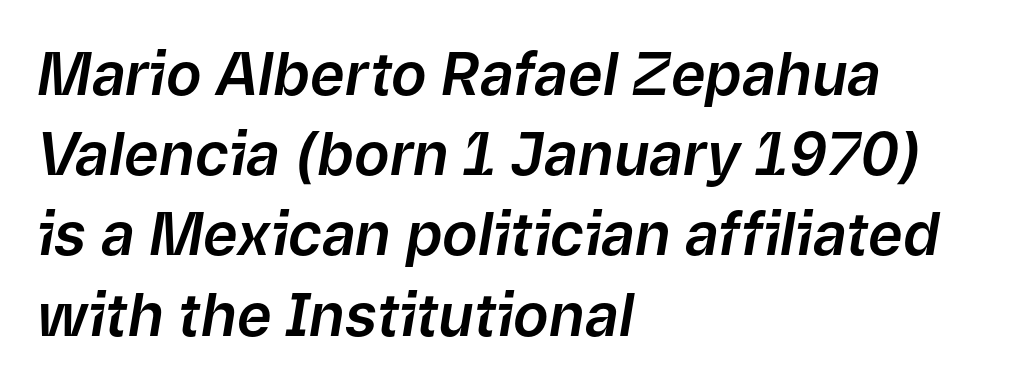
Q: Is the text italic (slanted)? A: Yes, it leans right by about 9 degrees.
Q: Is the text underlined? A: No.
Q: How is the paragraph aligned? A: Left-aligned.
Q: Is the spacing between letters normal or unusually wide? A: Normal.
Q: Is the spacing between lines tight, normal or loose? A: Normal.
Q: Width (condensed, normal, or wide)? A: Normal.
Q: Stroke contrast? A: Low.
Q: x-height? A: Medium.
Q: Monospaced? A: No.
